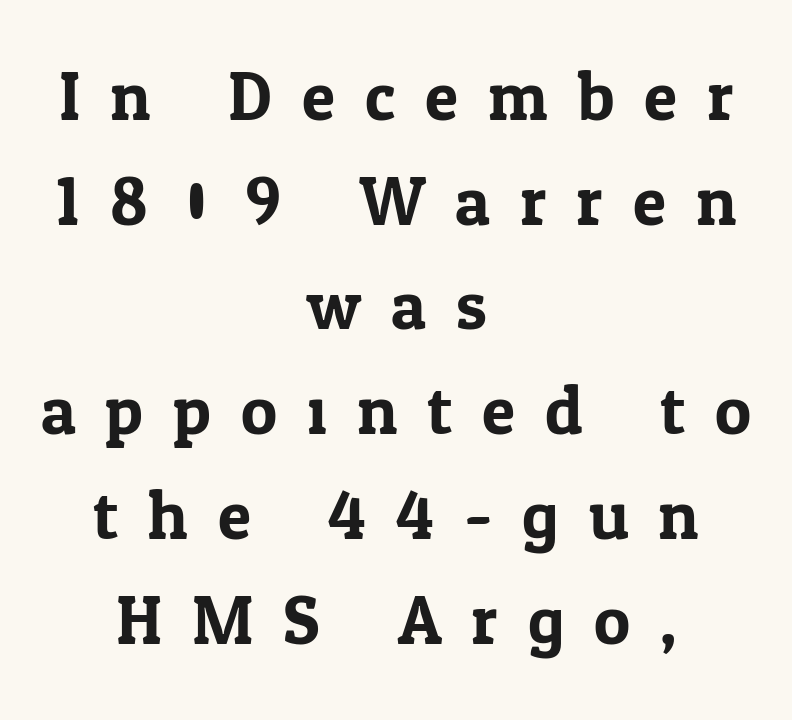
The image shows 68 px serif type, upright; set centered, normal line spacing (1.54x), unusually wide letter spacing (+0.44 em), not underlined; low stroke contrast and a medium x-height.
